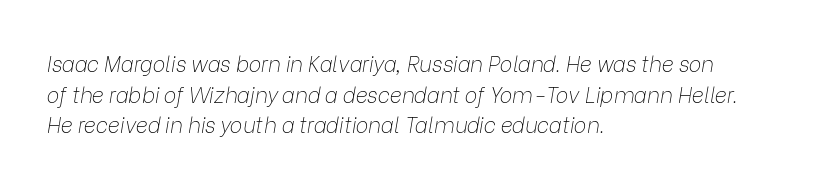
The image shows 21 px text type, italic (leaning right); set left-aligned, normal line spacing (1.46x), normal letter spacing, not underlined.
